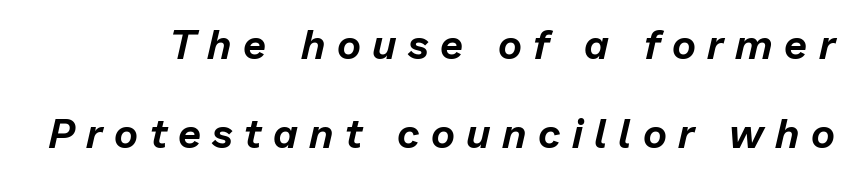
The image shows 41 px text type, italic (leaning right); set loose line spacing (2.16x), unusually wide letter spacing (+0.28 em), not underlined; low stroke contrast and a medium x-height.
